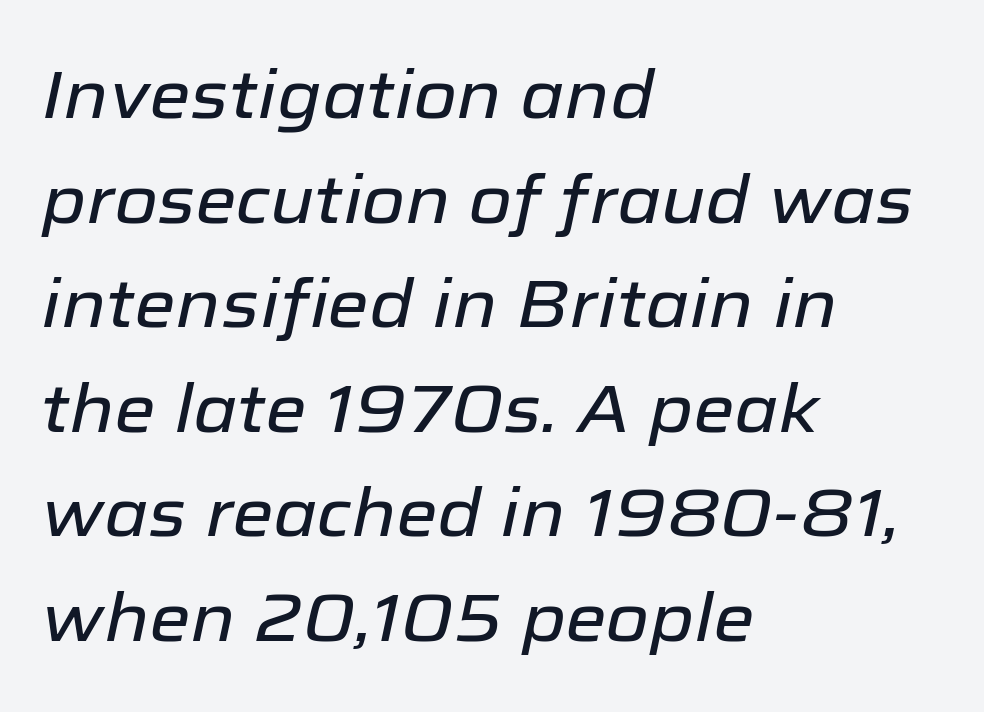
{"italic": "yes", "lean": "right", "slant_degrees": 12, "width": "normal", "stroke_contrast": "low", "x_height": "medium", "monospaced": "no", "underline": "no", "align": "left", "line_spacing": "normal", "line_spacing_ratio": 1.56, "letter_spacing": "normal", "letter_spacing_em": 0.0, "glyph_px": 67}
